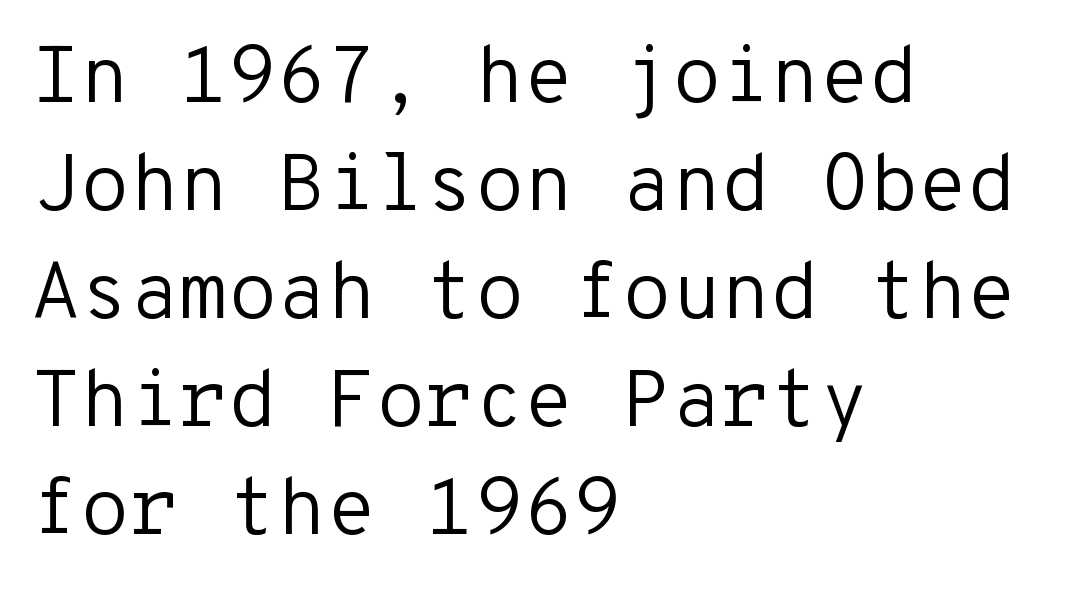
Q: Is the text bold? A: No.
Q: Is the text italic (slanted)? A: No, it is upright.
Q: Is the typeface a serif or a sans-serif typeface? A: Sans-serif.
Q: Is the text underlined? A: No.
Q: How is the paragraph aligned? A: Left-aligned.
Q: Is the spacing between letters normal or unusually wide? A: Normal.
Q: Is the spacing between lines tight, normal or loose? A: Normal.
Q: Width (condensed, normal, or wide)? A: Normal.
Q: Stroke contrast? A: Low.
Q: x-height? A: Medium.
Q: Monospaced? A: Yes.
